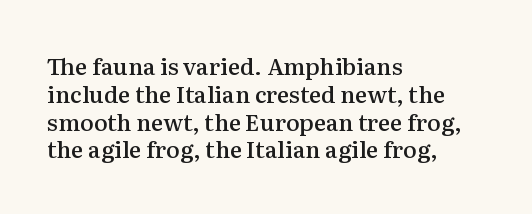
{"italic": "no", "bold": "semi", "underline": "no", "align": "left", "line_spacing_ratio": 1.21, "letter_spacing": "normal", "letter_spacing_em": 0.0, "glyph_px": 23}
